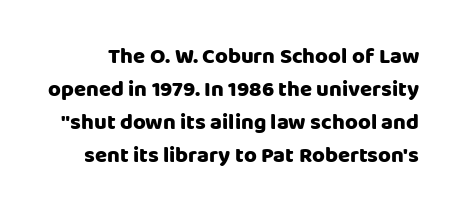
{"italic": "no", "bold": "yes", "underline": "no", "line_spacing": "normal", "line_spacing_ratio": 1.5, "letter_spacing": "normal", "letter_spacing_em": 0.0, "glyph_px": 22}
